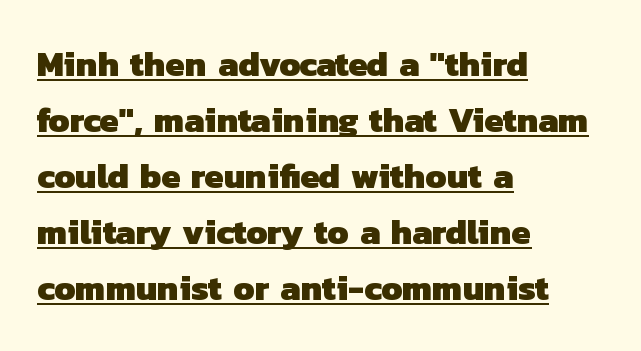
The image shows 35 px heavy sans-serif type; set left-aligned, normal line spacing (1.6x), normal letter spacing, underlined; low stroke contrast and a medium x-height.
